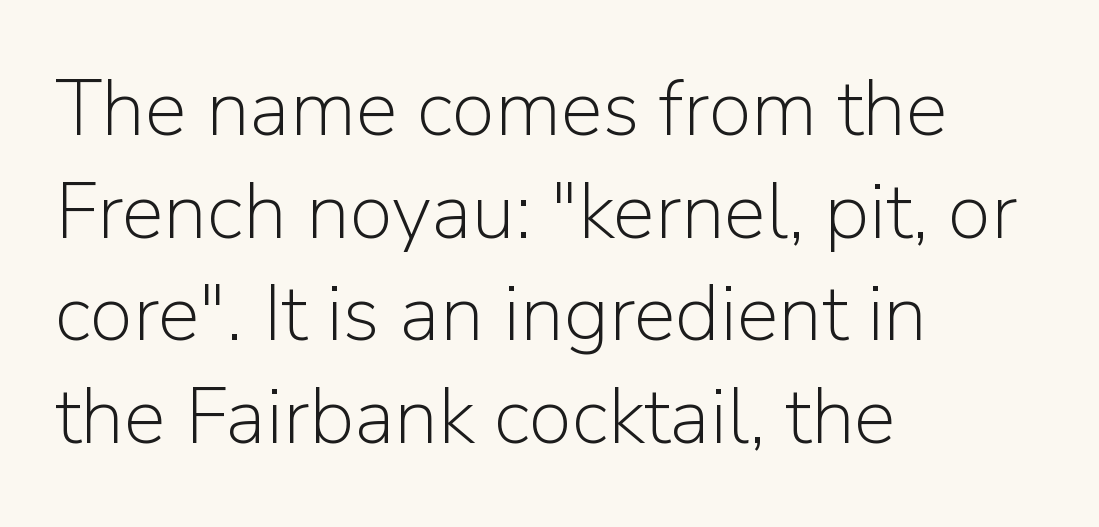
Q: Is the text bold? A: No.
Q: Is the text italic (slanted)? A: No, it is upright.
Q: Is the typeface a serif or a sans-serif typeface? A: Sans-serif.
Q: Is the text underlined? A: No.
Q: How is the paragraph aligned? A: Left-aligned.
Q: Is the spacing between letters normal or unusually wide? A: Normal.
Q: Is the spacing between lines tight, normal or loose? A: Normal.
Q: Width (condensed, normal, or wide)? A: Normal.
Q: Stroke contrast? A: Low.
Q: x-height? A: Medium.
Q: Monospaced? A: No.
